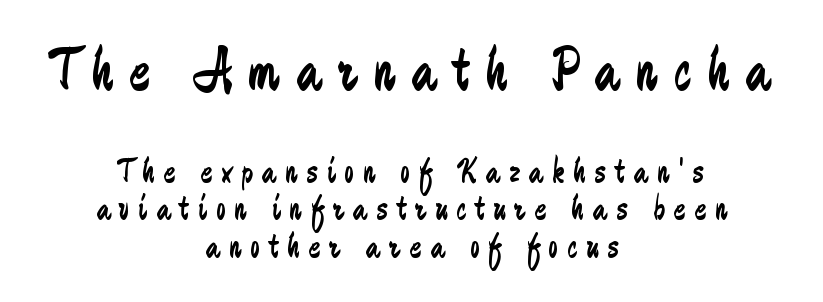
Underline: absent. The space between consecutive lines is stingy. The letters advance in unequal steps, a hallmark of proportional type. Vertical stems look standard width or narrower in stroke.
